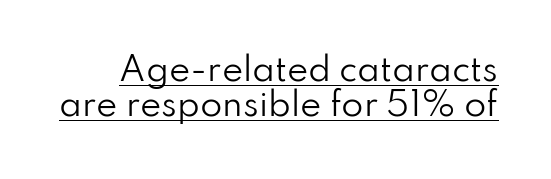
The image shows 32 px regular-weight sans-serif type, upright; set tight line spacing (1.1x), normal letter spacing, underlined; low stroke contrast and a small x-height.
